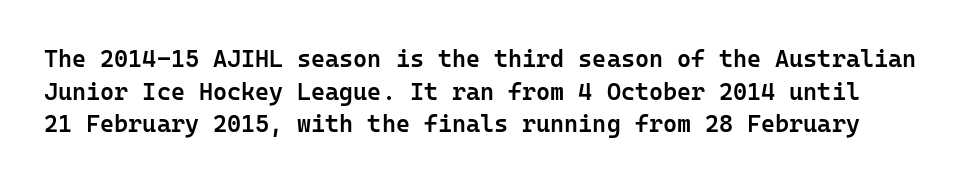
The image shows 24 px text type, upright; set normal line spacing (1.36x), normal letter spacing, not underlined.
